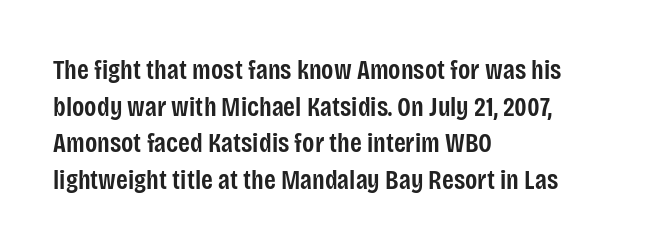
The image shows 27 px text type, upright; set left-aligned, normal line spacing (1.36x), normal letter spacing, not underlined.
